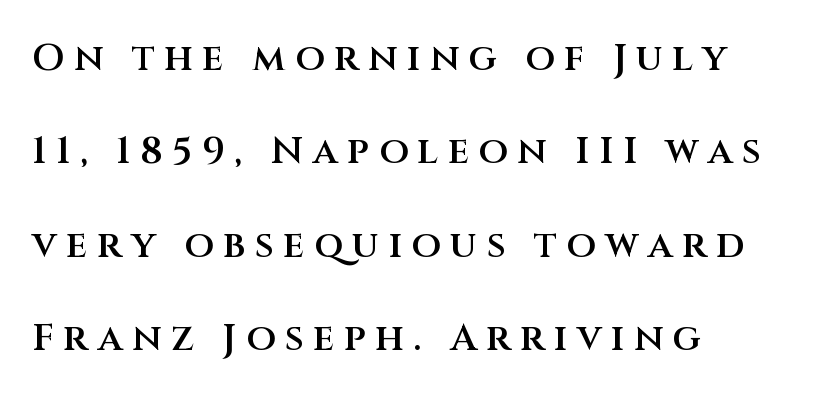
{"serif": "no", "italic": "no", "bold": "semi", "weight": "semibold", "width": "normal", "stroke_contrast": "medium", "x_height": "large", "monospaced": "no", "underline": "no", "align": "left", "line_spacing": "loose", "line_spacing_ratio": 2.46, "letter_spacing": "wide", "letter_spacing_em": 0.25, "glyph_px": 38}
